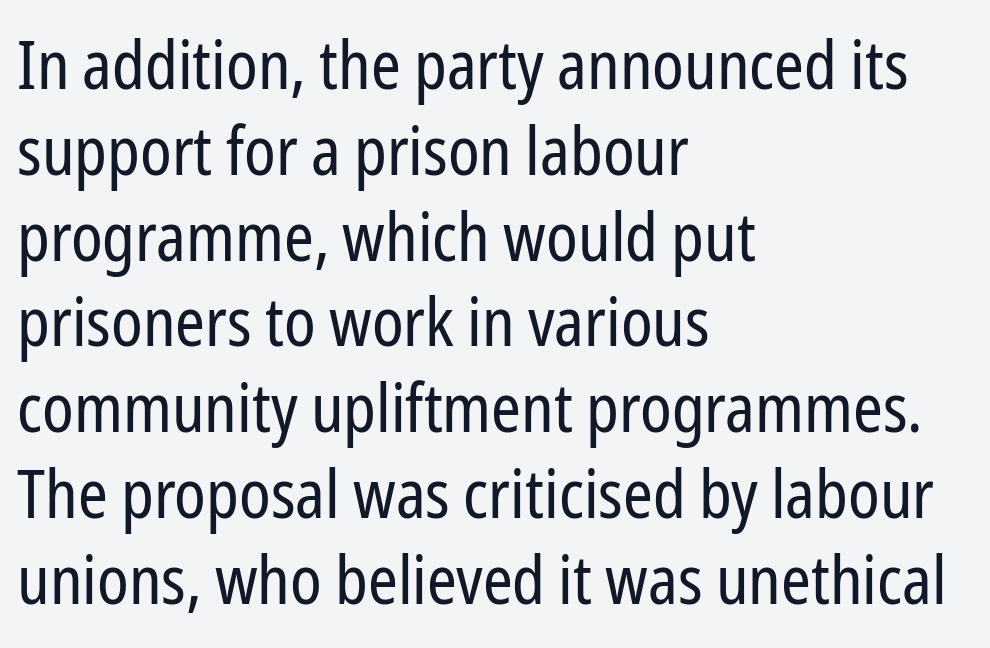
Descenders hang freely into open space. What kind of face is this? One without serifs — a sans. The passage shown is not bold in any degree. The rendering uses natural spacing where letterforms have individual widths. Students, observe: this is what conventionally led text looks like. Does the copy run flush right? No — it runs flush left.
